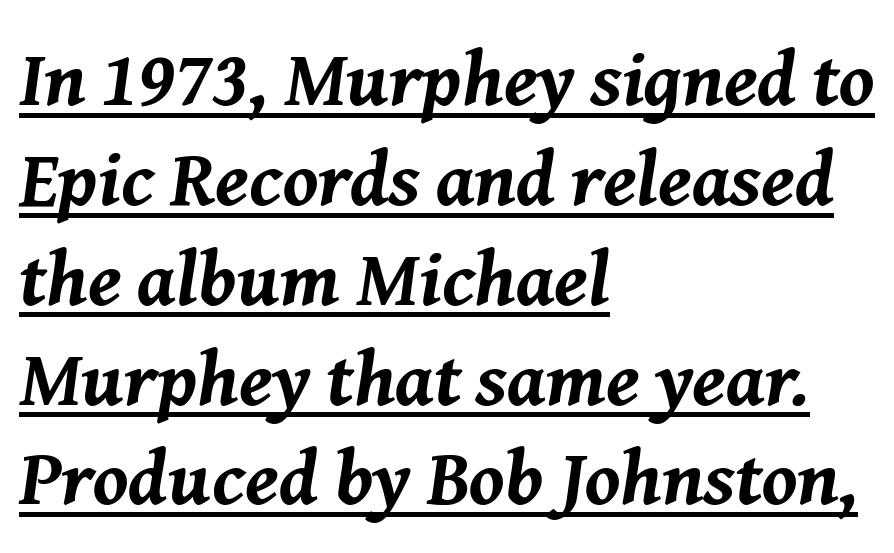
{"italic": "yes", "lean": "right", "slant_degrees": 8, "bold": "yes", "weight": "bold", "width": "normal", "stroke_contrast": "medium", "x_height": "medium", "monospaced": "no", "underline": "yes", "align": "left", "line_spacing": "normal", "line_spacing_ratio": 1.28, "letter_spacing": "normal", "letter_spacing_em": 0.0, "glyph_px": 78}
